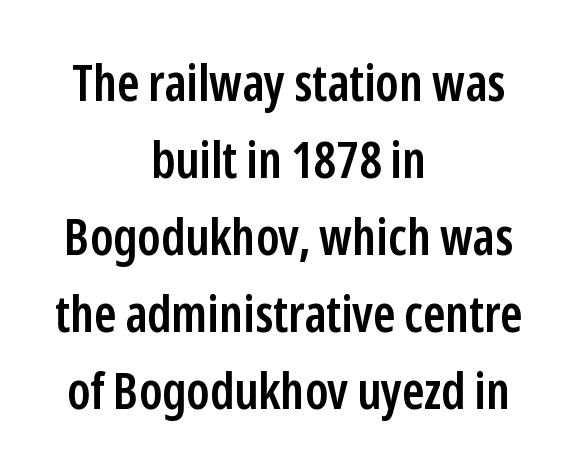
The image shows 51 px semibold, condensed sans-serif type, upright; set centered, normal line spacing (1.51x), normal letter spacing, not underlined; low stroke contrast and a medium x-height.
